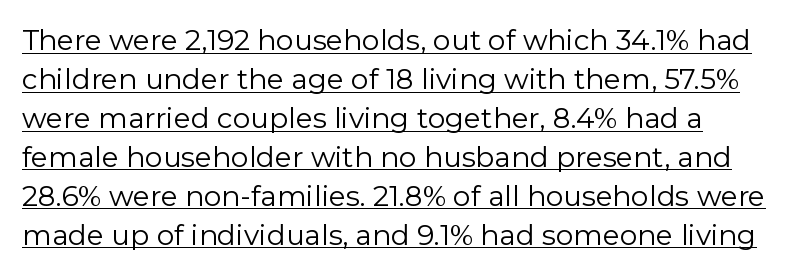
Q: Is the text bold? A: No.
Q: Is the text italic (slanted)? A: No, it is upright.
Q: Is the typeface a serif or a sans-serif typeface? A: Sans-serif.
Q: Is the text underlined? A: Yes.
Q: How is the paragraph aligned? A: Left-aligned.
Q: Is the spacing between letters normal or unusually wide? A: Normal.
Q: Is the spacing between lines tight, normal or loose? A: Normal.
Q: Width (condensed, normal, or wide)? A: Normal.
Q: Stroke contrast? A: Low.
Q: x-height? A: Medium.
Q: Monospaced? A: No.
